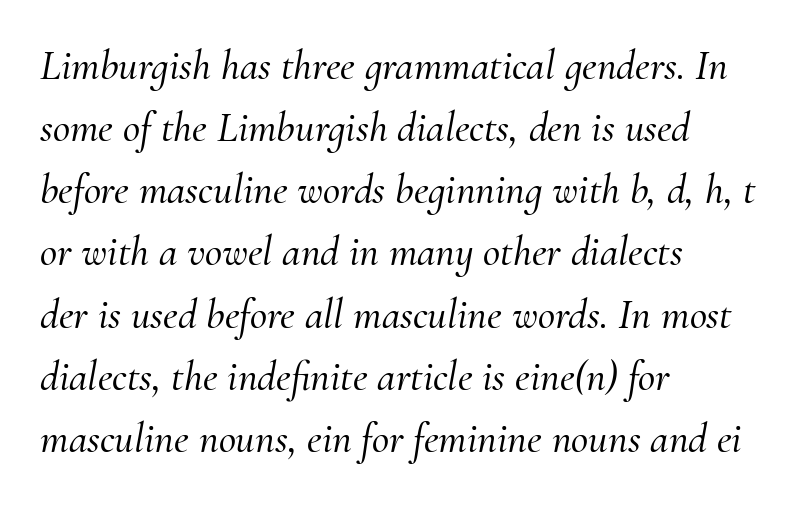
Every row of glyphs begins at an identical x-position on the left. Examine the stroke ends and you'll spot serifs. No word sits above an underline. Is there much room between lines? A standard amount, neither cramped nor airy. A typesetter would call this proportional, since set widths differ per character. Italic: yes, the glyphs are oblique.
